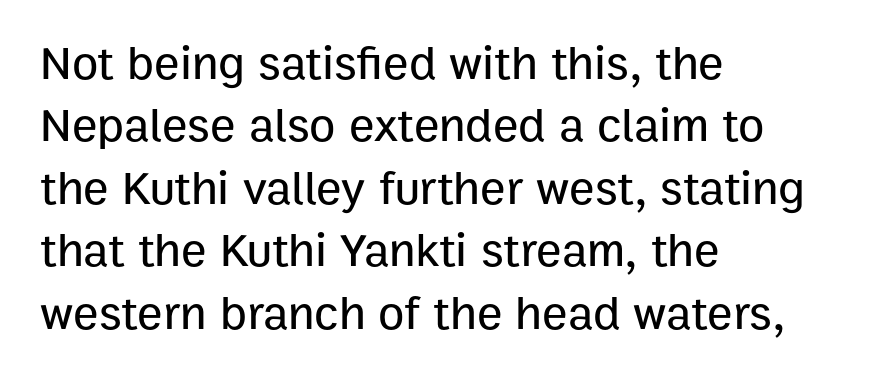
Q: Is the text italic (slanted)? A: No, it is upright.
Q: Is the typeface a serif or a sans-serif typeface? A: Sans-serif.
Q: Is the text underlined? A: No.
Q: How is the paragraph aligned? A: Left-aligned.
Q: Is the spacing between letters normal or unusually wide? A: Normal.
Q: Is the spacing between lines tight, normal or loose? A: Normal.
Q: Width (condensed, normal, or wide)? A: Normal.
Q: Stroke contrast? A: Low.
Q: x-height? A: Medium.
Q: Monospaced? A: No.
